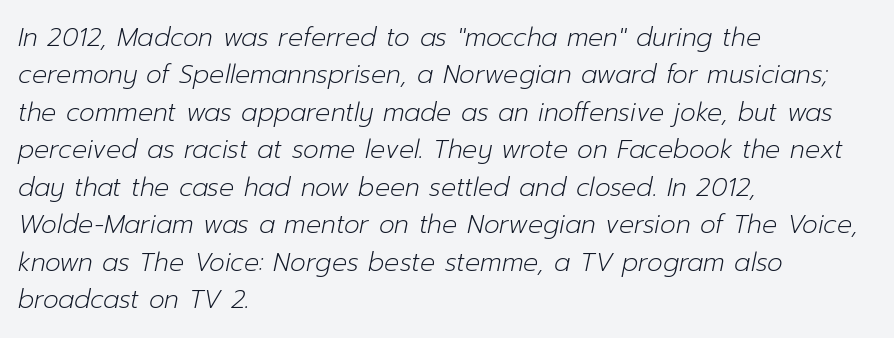
{"italic": "yes", "lean": "right", "slant_degrees": 12, "bold": "no", "underline": "no", "align": "left", "line_spacing": "normal", "line_spacing_ratio": 1.5, "letter_spacing": "normal", "letter_spacing_em": 0.0, "glyph_px": 25}
